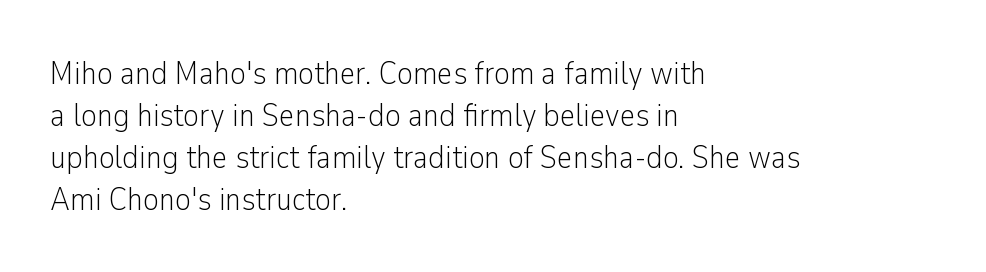
The image shows 33 px light, condensed sans-serif type, upright; set left-aligned, normal line spacing (1.27x), normal letter spacing, not underlined; low stroke contrast and a medium x-height.
